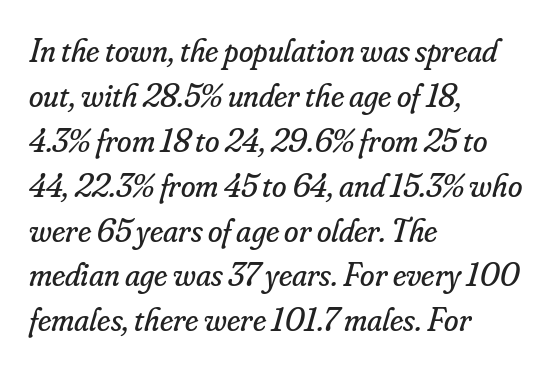
Q: Is the text bold? A: No.
Q: Is the text italic (slanted)? A: Yes, it leans right by about 16 degrees.
Q: Is the typeface a serif or a sans-serif typeface? A: Serif.
Q: Is the text underlined? A: No.
Q: How is the paragraph aligned? A: Left-aligned.
Q: Is the spacing between letters normal or unusually wide? A: Normal.
Q: Is the spacing between lines tight, normal or loose? A: Normal.
Q: Width (condensed, normal, or wide)? A: Normal.
Q: Stroke contrast? A: Low.
Q: x-height? A: Small.
Q: Monospaced? A: No.
